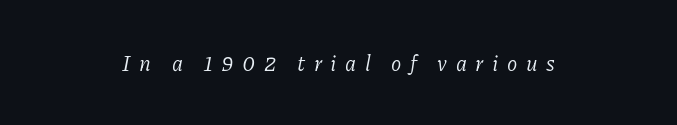
{"italic": "yes", "lean": "right", "slant_degrees": 11, "bold": "no", "underline": "no", "align": "center", "letter_spacing": "wide", "letter_spacing_em": 0.41, "glyph_px": 21}
